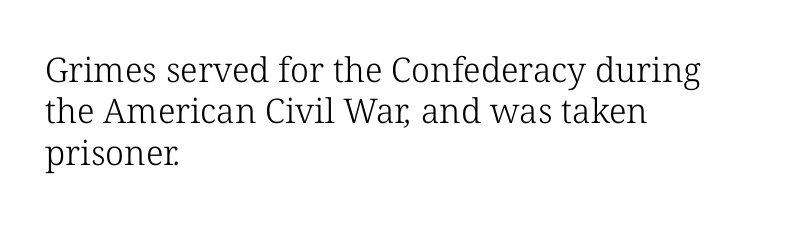
{"serif": "yes", "bold": "no", "weight": "light", "width": "normal", "stroke_contrast": "low", "x_height": "medium", "monospaced": "no", "underline": "no", "align": "left", "line_spacing_ratio": 1.22, "letter_spacing": "normal", "letter_spacing_em": 0.0, "glyph_px": 34}
